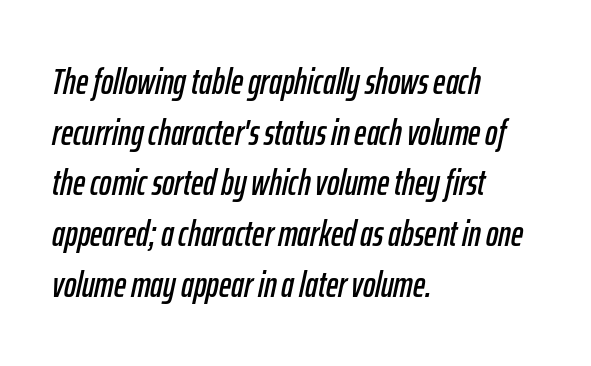
Is this a fixed-width face? No — the glyphs have proportional, varying widths. Any mark beneath the type? The region is blank. The paragraph shown leans on its left margin. The letterforms sit shoulder to shoulder at normal distance.
